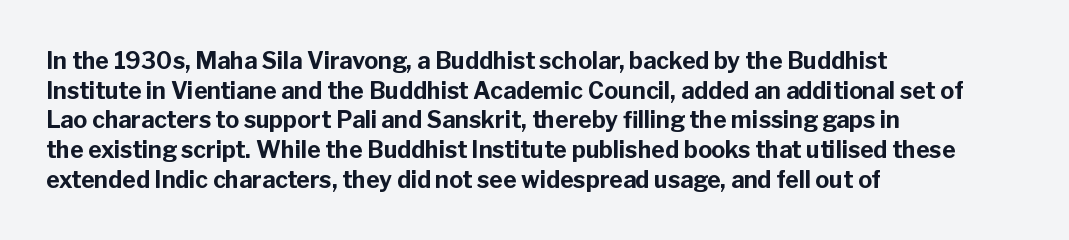
Q: Is the text bold? A: Yes.
Q: Is the text italic (slanted)? A: No, it is upright.
Q: Is the text underlined? A: No.
Q: How is the paragraph aligned? A: Left-aligned.
Q: Is the spacing between letters normal or unusually wide? A: Normal.
Q: Is the spacing between lines tight, normal or loose? A: Normal.
